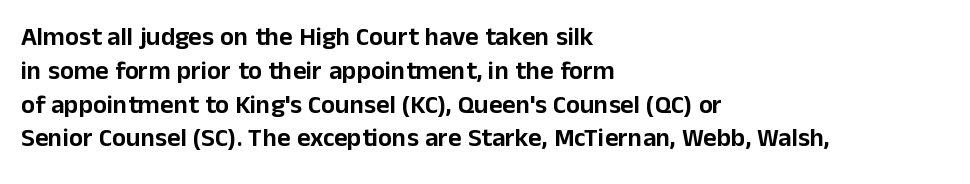
Q: Is the text italic (slanted)? A: No, it is upright.
Q: Is the text underlined? A: No.
Q: How is the paragraph aligned? A: Left-aligned.
Q: Is the spacing between letters normal or unusually wide? A: Normal.
Q: Is the spacing between lines tight, normal or loose? A: Normal.
